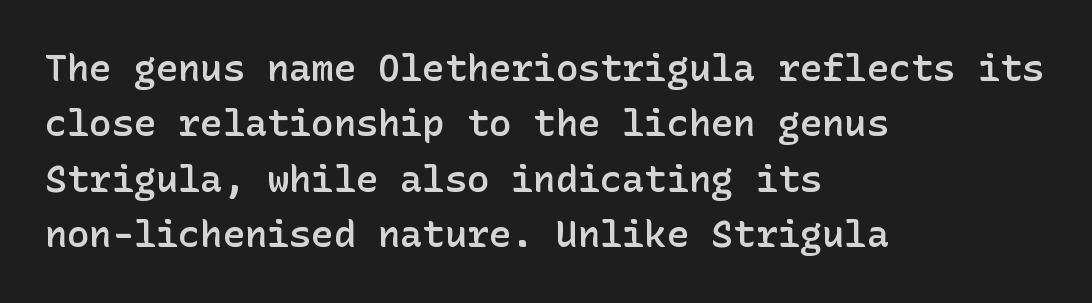
The image shows 37 px semibold sans-serif type, upright; set left-aligned, normal line spacing (1.5x), normal letter spacing, not underlined; low stroke contrast and a medium x-height.
